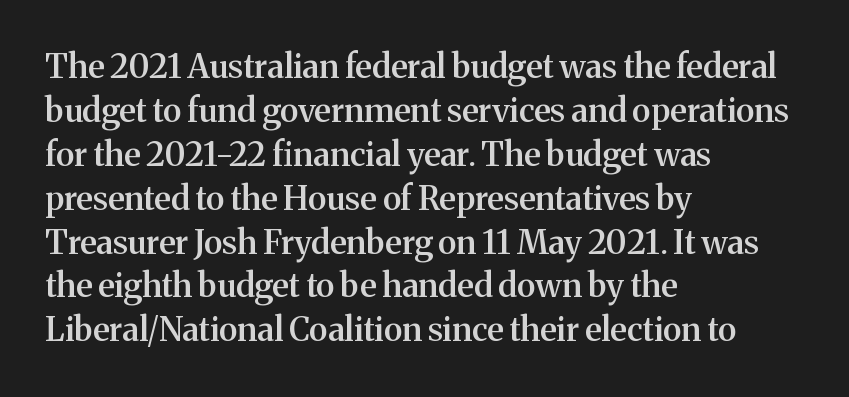
The image shows 33 px semibold serif type, upright; set left-aligned, normal line spacing (1.33x), normal letter spacing, not underlined; medium stroke contrast and a medium x-height.
